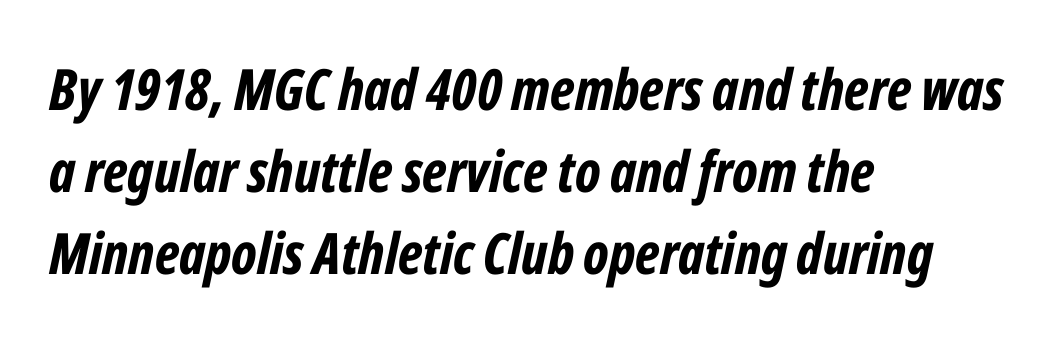
Underline: absent. These lines stack with their left ends in a neat column. This block has exactly the height ordinary leading produces. The passage shown leans; its letterforms are oblique. The passage shown is typed in a proportional face where columns would drift. These lines carry a lot of weight — the face is fully bold.
